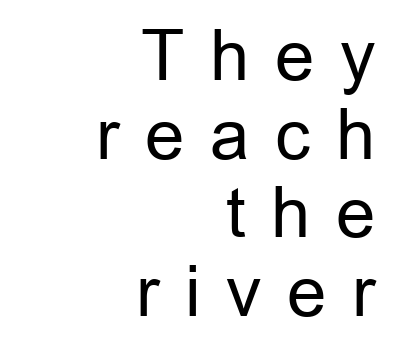
Q: Is the text bold? A: No.
Q: Is the text italic (slanted)? A: No, it is upright.
Q: Is the typeface a serif or a sans-serif typeface? A: Sans-serif.
Q: Is the text underlined? A: No.
Q: How is the paragraph aligned? A: Right-aligned.
Q: Is the spacing between letters normal or unusually wide? A: Unusually wide.
Q: Is the spacing between lines tight, normal or loose? A: Tight.
Q: Width (condensed, normal, or wide)? A: Normal.
Q: Stroke contrast? A: Low.
Q: x-height? A: Medium.
Q: Monospaced? A: No.
